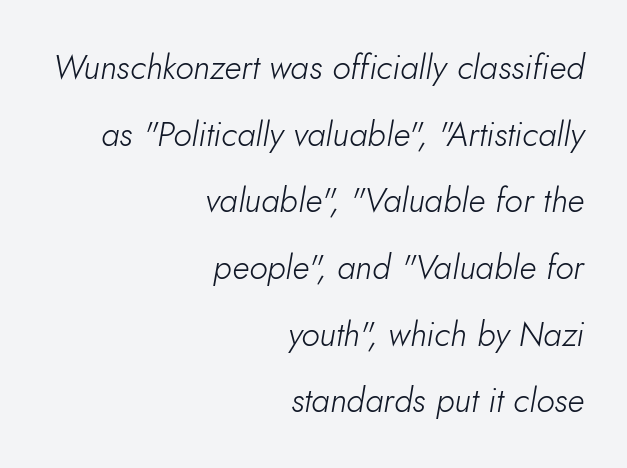
{"italic": "yes", "lean": "right", "slant_degrees": 10, "bold": "no", "weight": "light", "width": "normal", "stroke_contrast": "low", "x_height": "small", "monospaced": "no", "underline": "no", "align": "right", "line_spacing": "loose", "line_spacing_ratio": 1.96, "letter_spacing": "normal", "letter_spacing_em": 0.0, "glyph_px": 34}
